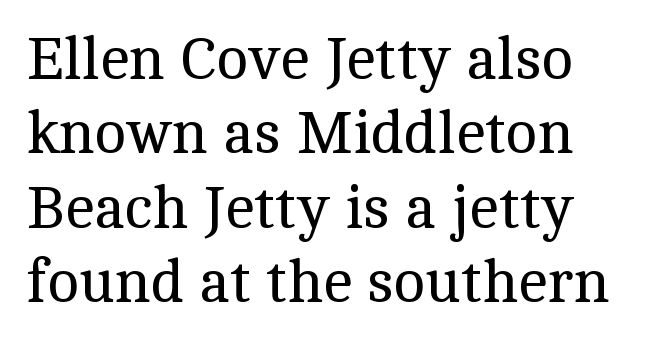
Stems here are at most as thick as an everyday book face. Has an underline been added? It has not. Is the letter spacing exaggerated? No — it looks like the ordinary default. This rendering uses left alignment, leaving the right contour irregular.
